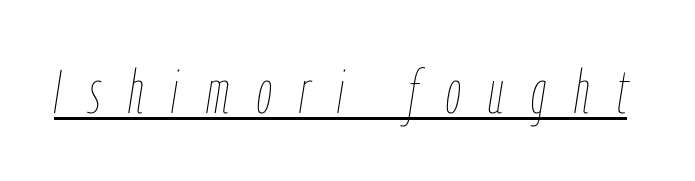
The image shows 60 px thin, condensed type, italic (leaning right); set unusually wide letter spacing (+0.46 em), underlined; low stroke contrast and a medium x-height.
